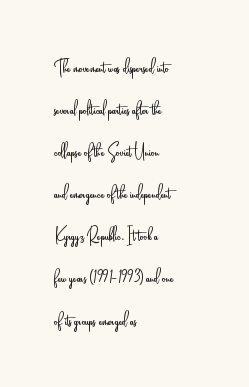
Casual observation: everything's shoved over to the left. Stem width sits at or under what a default text font uses. The horizontal fit of the characters is conventional and even. Nobody drew a line under any word here.
